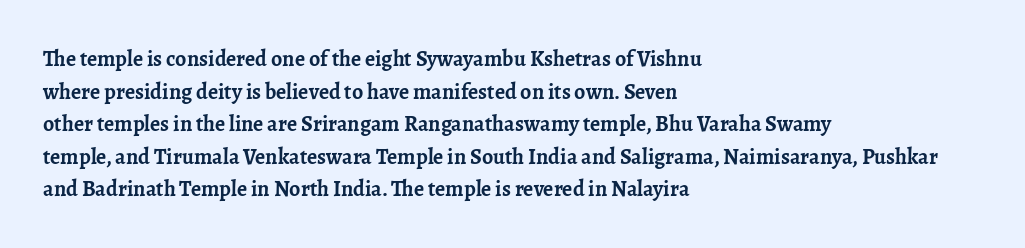
{"italic": "no", "bold": "yes", "underline": "no", "align": "left", "line_spacing": "normal", "line_spacing_ratio": 1.48, "letter_spacing": "normal", "letter_spacing_em": 0.0, "glyph_px": 22}
